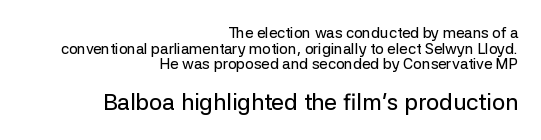
Is the lower block the larger one? Yes — the lower block carries the bigger type. Visually the block forms a straight wall on the right and a jagged coastline on the left. The gaps between neighbouring characters are ordinary and unremarkable. Bare-footed words on every line. Interline gaps are noticeably narrow in this sample.
